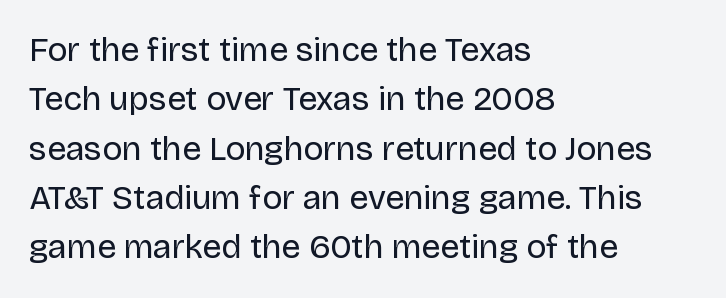
{"serif": "no", "italic": "no", "bold": "no", "weight": "regular", "width": "normal", "stroke_contrast": "low", "x_height": "large", "monospaced": "no", "underline": "no", "align": "left", "line_spacing": "normal", "line_spacing_ratio": 1.45, "letter_spacing": "normal", "letter_spacing_em": 0.0, "glyph_px": 34}
